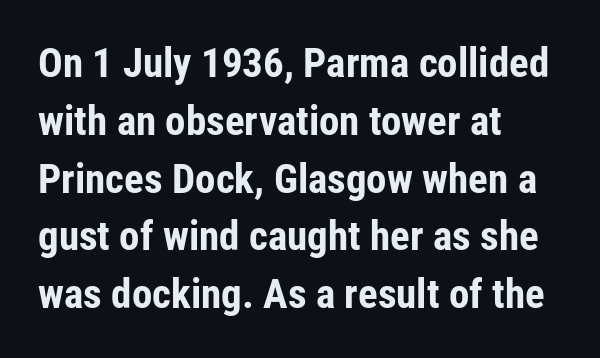
{"serif": "no", "italic": "no", "bold": "yes", "weight": "bold", "width": "condensed", "stroke_contrast": "low", "x_height": "medium", "monospaced": "no", "underline": "no", "align": "left", "line_spacing": "normal", "line_spacing_ratio": 1.41, "letter_spacing": "normal", "letter_spacing_em": 0.0, "glyph_px": 41}
